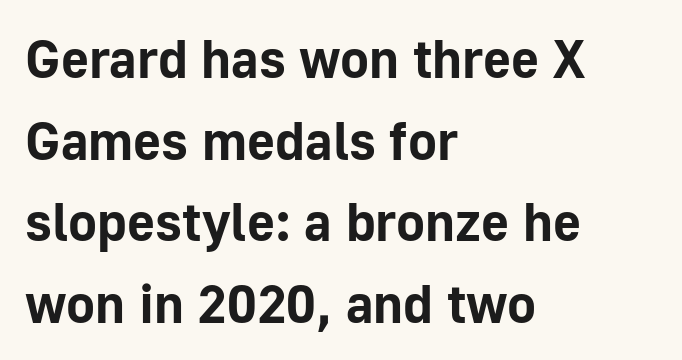
Ascenders rise straight up at ninety degrees. The passage shown is typeset with a sans-serif family. The space beneath each line is pristine and unruled. Summary of weight: heavy, a full bold.
